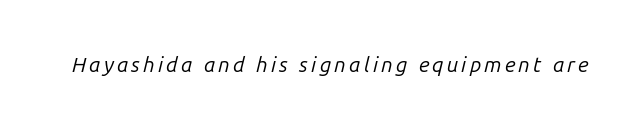
Q: Is the text bold? A: No.
Q: Is the text italic (slanted)? A: Yes, it leans right by about 14 degrees.
Q: Is the text underlined? A: No.
